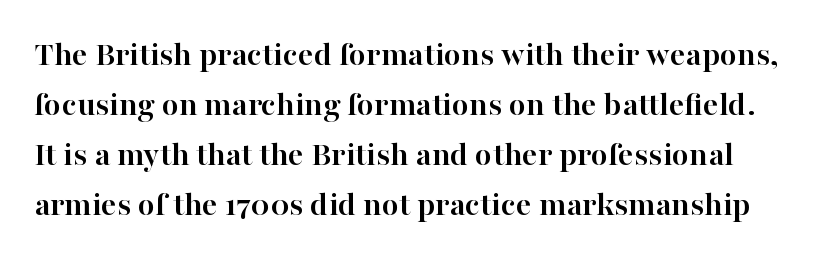
{"serif": "yes", "italic": "no", "bold": "yes", "weight": "semibold", "width": "normal", "stroke_contrast": "high", "x_height": "medium", "monospaced": "no", "underline": "no", "line_spacing": "normal", "line_spacing_ratio": 1.43, "letter_spacing": "normal", "letter_spacing_em": 0.0, "glyph_px": 35}
